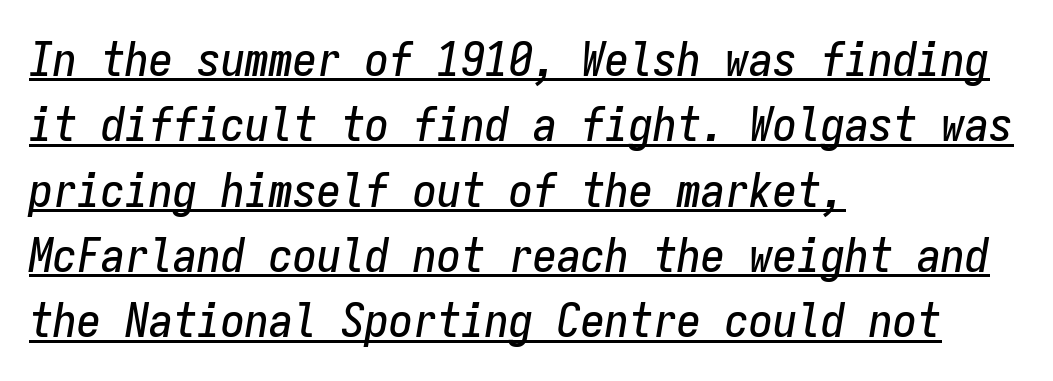
{"italic": "yes", "lean": "right", "slant_degrees": 9, "width": "condensed", "stroke_contrast": "low", "x_height": "medium", "monospaced": "yes", "underline": "yes", "align": "left", "line_spacing": "normal", "line_spacing_ratio": 1.36, "letter_spacing": "normal", "letter_spacing_em": 0.0, "glyph_px": 48}
